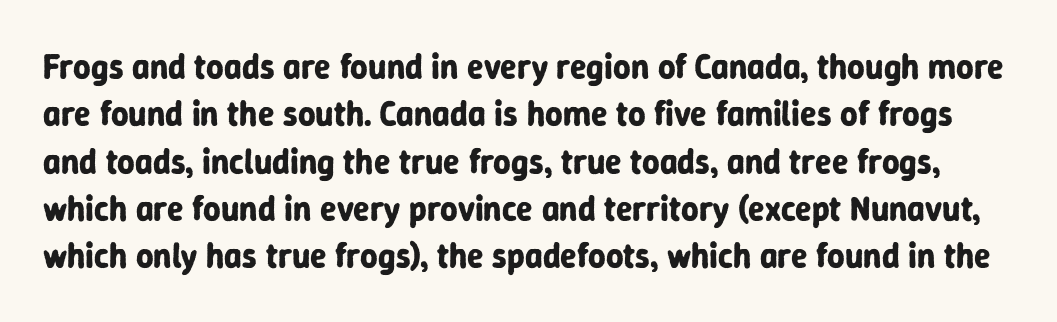
Q: Is the text bold? A: Yes.
Q: Is the text italic (slanted)? A: No, it is upright.
Q: Is the typeface a serif or a sans-serif typeface? A: Sans-serif.
Q: Is the text underlined? A: No.
Q: Is the spacing between letters normal or unusually wide? A: Normal.
Q: Is the spacing between lines tight, normal or loose? A: Normal.
Q: Width (condensed, normal, or wide)? A: Normal.
Q: Stroke contrast? A: Low.
Q: x-height? A: Medium.
Q: Monospaced? A: No.
